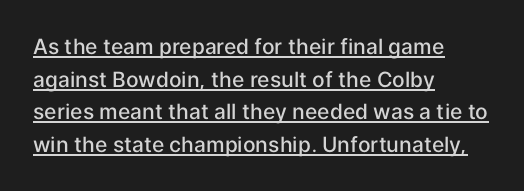
The image shows 21 px text type, upright; set left-aligned, normal line spacing (1.55x), normal letter spacing, underlined.
